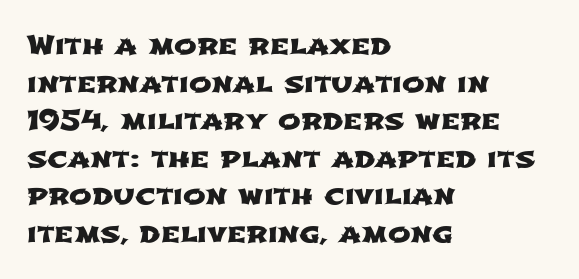
The image shows 27 px text type; set left-aligned, normal line spacing (1.39x), normal letter spacing, not underlined.
